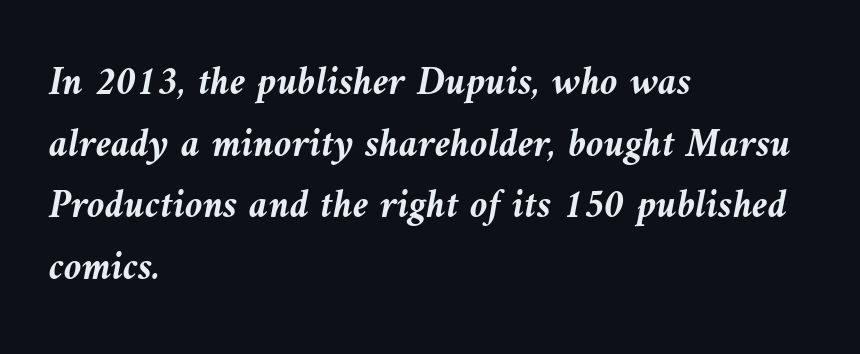
The image shows 40 px semibold type, italic (leaning left); set left-aligned, normal line spacing (1.54x), normal letter spacing, not underlined; medium stroke contrast and a medium x-height.
